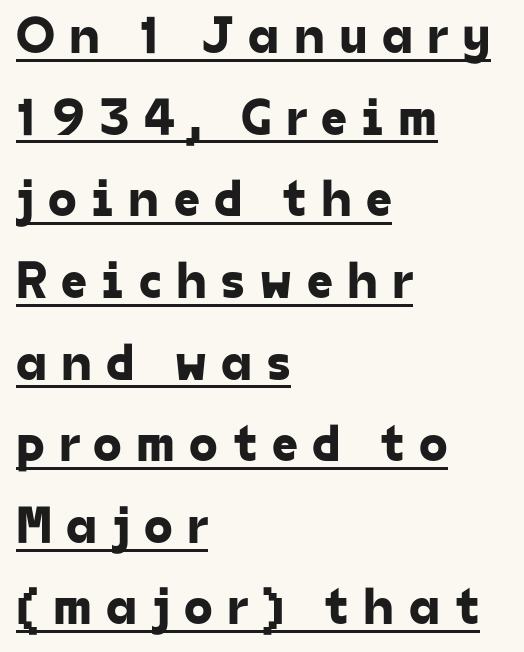
The image shows 52 px sans-serif type; set left-aligned, normal line spacing (1.57x), unusually wide letter spacing (+0.27 em), underlined; low stroke contrast and a medium x-height.
